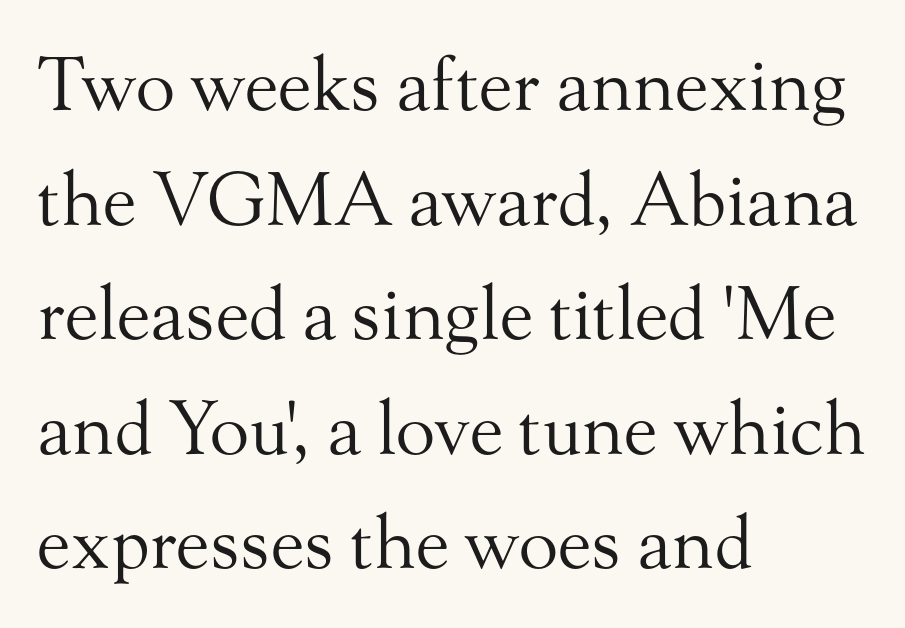
The image shows 73 px regular-weight serif type, upright; set left-aligned, normal line spacing (1.57x), normal letter spacing, not underlined; medium stroke contrast and a small x-height.
